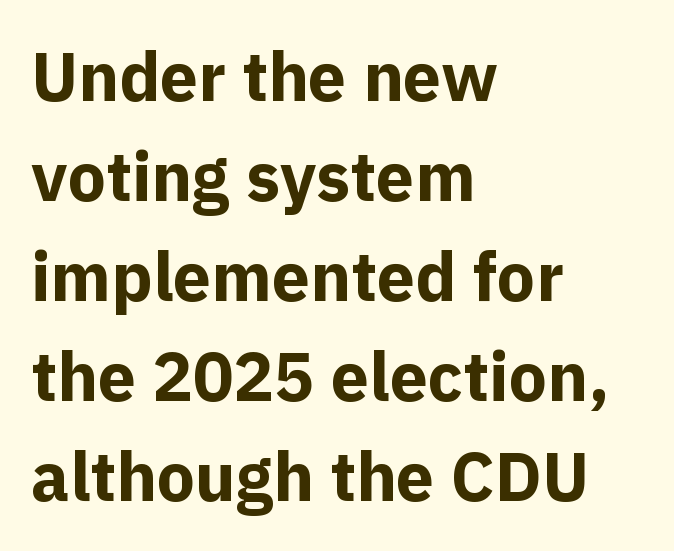
{"serif": "no", "italic": "no", "bold": "yes", "weight": "bold", "width": "normal", "x_height": "medium", "monospaced": "no", "underline": "no", "align": "left", "line_spacing": "normal", "line_spacing_ratio": 1.47, "letter_spacing": "normal", "letter_spacing_em": 0.0, "glyph_px": 68}
